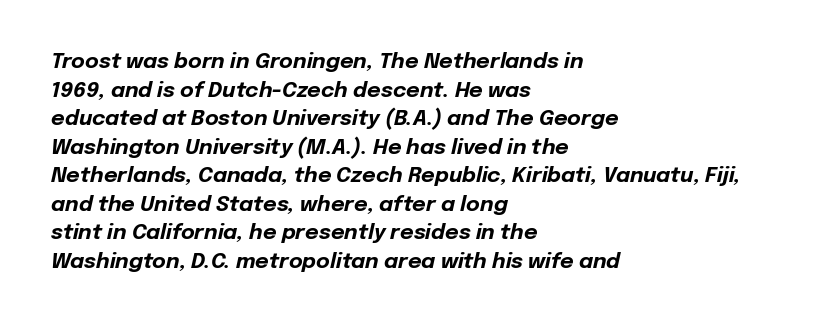
The image shows 21 px bold type, italic (leaning right); set left-aligned, normal line spacing (1.36x), normal letter spacing, not underlined.
